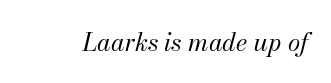
{"italic": "yes", "lean": "right", "slant_degrees": 13, "bold": "no", "underline": "no", "letter_spacing": "normal", "letter_spacing_em": 0.0, "glyph_px": 25}
